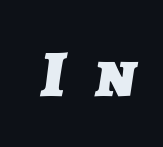
{"serif": "no", "bold": "yes", "weight": "heavy", "width": "normal", "stroke_contrast": "low", "x_height": "medium", "monospaced": "no", "underline": "no", "letter_spacing": "wide", "letter_spacing_em": 0.45, "glyph_px": 67}
